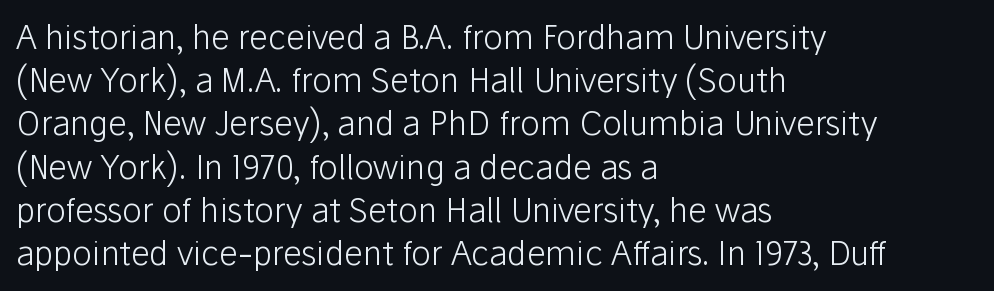
{"serif": "no", "italic": "no", "bold": "no", "weight": "light", "width": "normal", "stroke_contrast": "low", "x_height": "medium", "monospaced": "no", "underline": "no", "align": "left", "line_spacing": "normal", "line_spacing_ratio": 1.31, "letter_spacing": "normal", "letter_spacing_em": 0.0, "glyph_px": 33}
